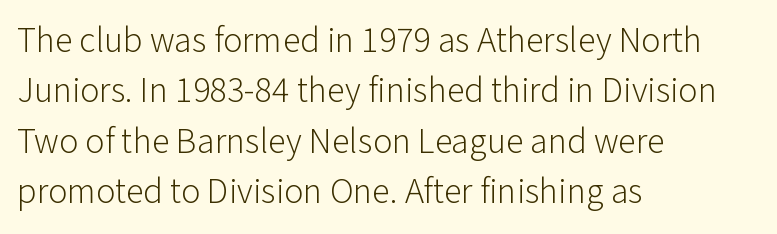
{"serif": "no", "italic": "no", "bold": "no", "weight": "light", "width": "normal", "stroke_contrast": "low", "x_height": "medium", "monospaced": "no", "underline": "no", "align": "left", "line_spacing": "normal", "line_spacing_ratio": 1.4, "letter_spacing": "normal", "letter_spacing_em": 0.0, "glyph_px": 36}
